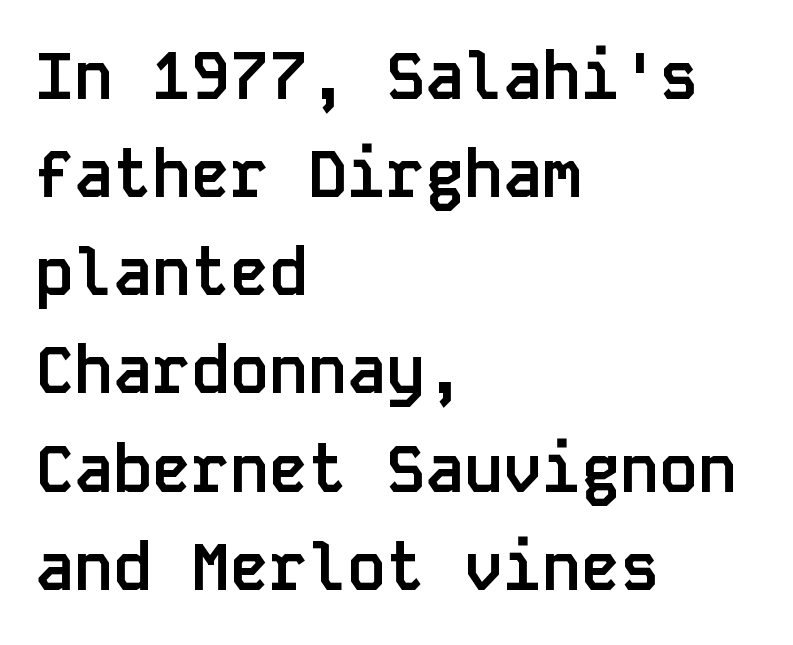
{"serif": "no", "italic": "no", "bold": "yes", "weight": "semibold", "width": "normal", "stroke_contrast": "low", "x_height": "large", "monospaced": "yes", "underline": "no", "align": "left", "line_spacing": "normal", "line_spacing_ratio": 1.51, "letter_spacing": "normal", "letter_spacing_em": 0.0, "glyph_px": 65}
